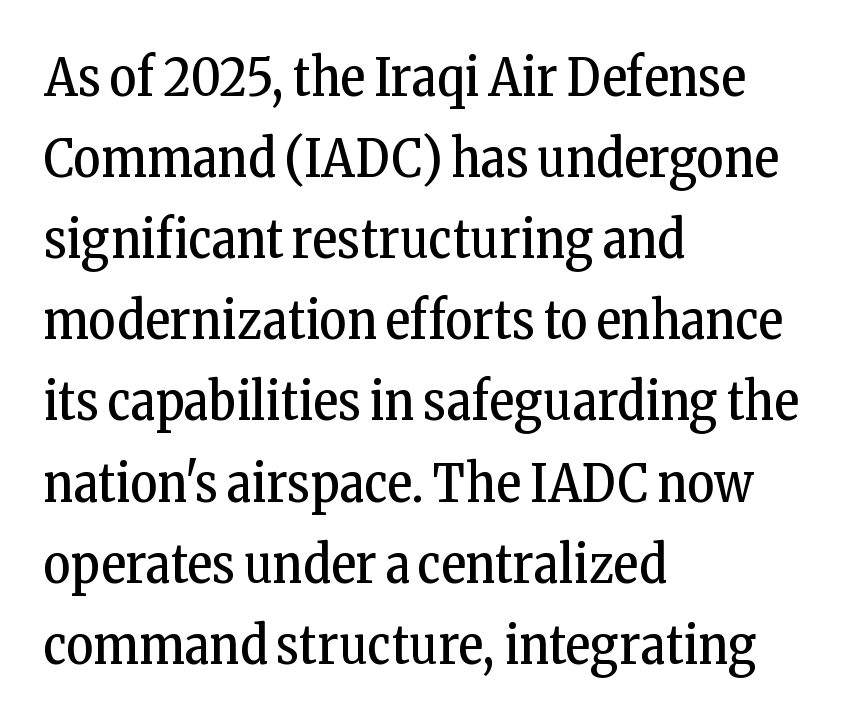
{"serif": "yes", "italic": "no", "bold": "no", "weight": "regular", "width": "condensed", "stroke_contrast": "low", "x_height": "medium", "monospaced": "no", "underline": "no", "align": "left", "line_spacing": "normal", "line_spacing_ratio": 1.56, "letter_spacing": "normal", "letter_spacing_em": 0.0, "glyph_px": 52}
